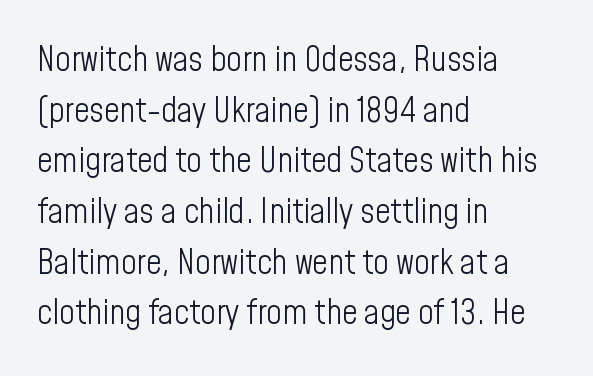
Q: Is the text bold? A: No.
Q: Is the text italic (slanted)? A: No, it is upright.
Q: Is the typeface a serif or a sans-serif typeface? A: Sans-serif.
Q: Is the text underlined? A: No.
Q: How is the paragraph aligned? A: Left-aligned.
Q: Is the spacing between letters normal or unusually wide? A: Normal.
Q: Is the spacing between lines tight, normal or loose? A: Normal.
Q: Width (condensed, normal, or wide)? A: Condensed.
Q: Stroke contrast? A: Low.
Q: x-height? A: Medium.
Q: Monospaced? A: No.
